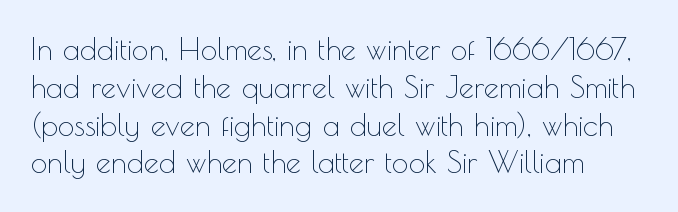
Q: Is the text bold? A: No.
Q: Is the text italic (slanted)? A: No, it is upright.
Q: Is the typeface a serif or a sans-serif typeface? A: Sans-serif.
Q: Is the text underlined? A: No.
Q: How is the paragraph aligned? A: Left-aligned.
Q: Is the spacing between letters normal or unusually wide? A: Normal.
Q: Is the spacing between lines tight, normal or loose? A: Normal.
Q: Width (condensed, normal, or wide)? A: Normal.
Q: x-height? A: Small.
Q: Monospaced? A: No.
